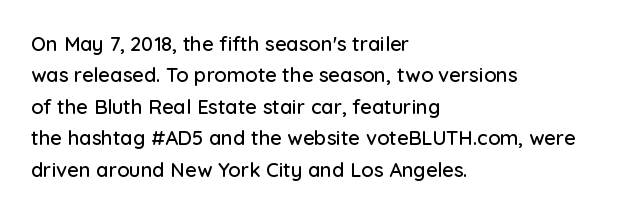
Q: Is the text italic (slanted)? A: No, it is upright.
Q: Is the text underlined? A: No.
Q: How is the paragraph aligned? A: Left-aligned.
Q: Is the spacing between letters normal or unusually wide? A: Normal.
Q: Is the spacing between lines tight, normal or loose? A: Normal.
